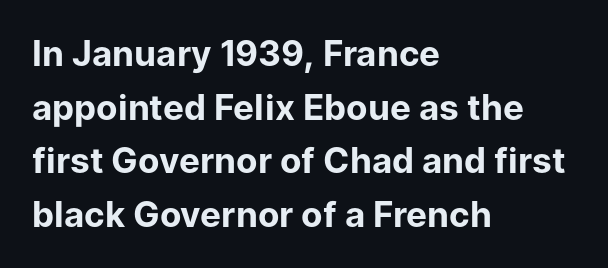
Q: Is the text bold? A: Yes.
Q: Is the text italic (slanted)? A: No, it is upright.
Q: Is the typeface a serif or a sans-serif typeface? A: Sans-serif.
Q: Is the text underlined? A: No.
Q: How is the paragraph aligned? A: Left-aligned.
Q: Is the spacing between letters normal or unusually wide? A: Normal.
Q: Is the spacing between lines tight, normal or loose? A: Normal.
Q: Width (condensed, normal, or wide)? A: Normal.
Q: Stroke contrast? A: Low.
Q: x-height? A: Medium.
Q: Monospaced? A: No.
